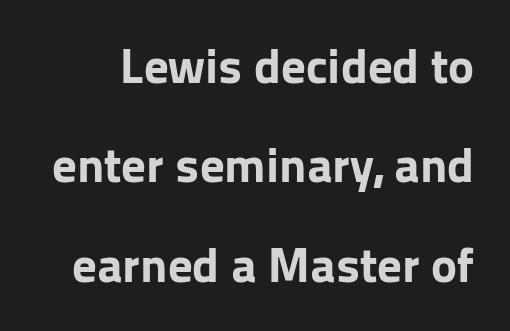
The space beneath each line is pristine and unruled. The letterforms sit shoulder to shoulder at normal distance. Nothing sits at the stroke ends, so this counts as sans-serif. This is heavy type, rendered in bold.
